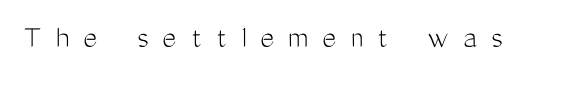
The image shows 33 px light, condensed sans-serif type, upright; set unusually wide letter spacing (+0.43 em), not underlined; medium stroke contrast and a medium x-height.
